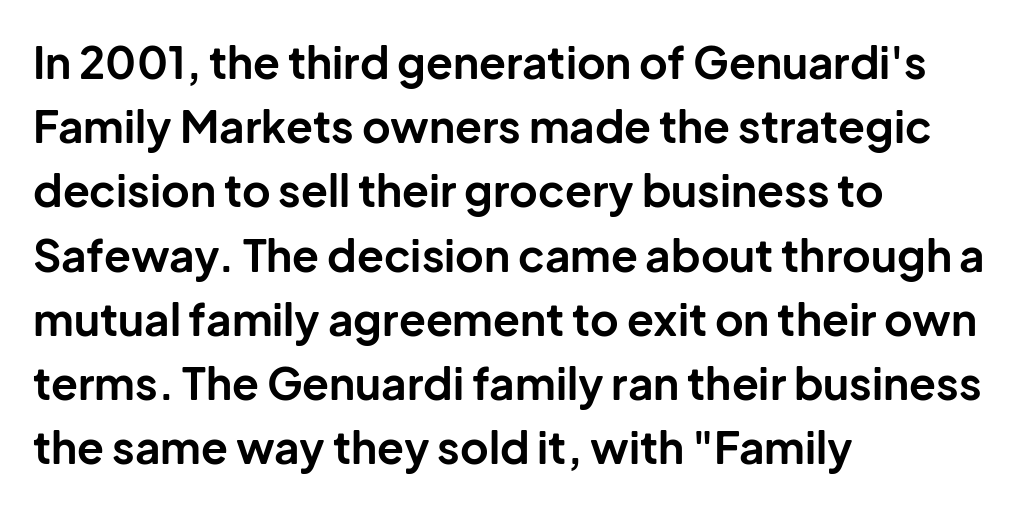
The image shows 44 px bold sans-serif type, upright; set left-aligned, normal line spacing (1.46x), normal letter spacing, not underlined; low stroke contrast and a medium x-height.
